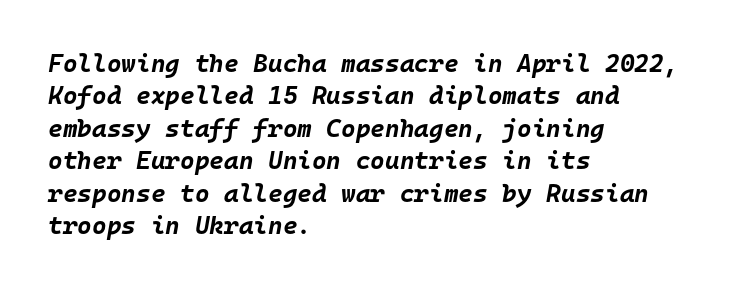
The image shows 25 px bold type, italic (leaning right); set left-aligned, normal line spacing (1.3x), normal letter spacing, not underlined.
